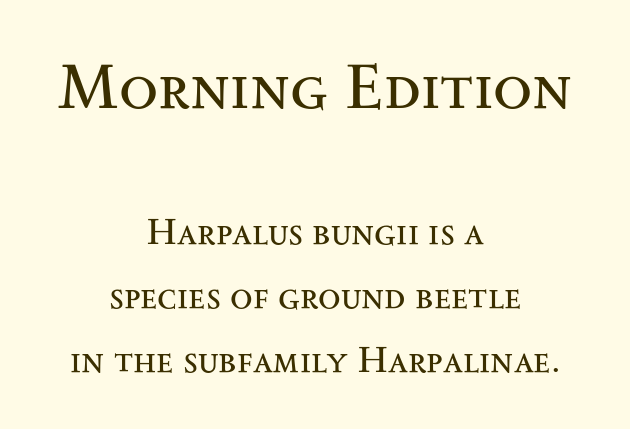
{"serif": "yes", "italic": "no", "bold": "no", "weight": "regular", "width": "wide", "stroke_contrast": "medium", "x_height": "small", "monospaced": "no", "underline": "no", "align": "center", "line_spacing_ratio": 1.72, "letter_spacing": "normal", "letter_spacing_em": 0.0, "larger_block": "first", "size_ratio": 1.73, "glyph_px": 64}
